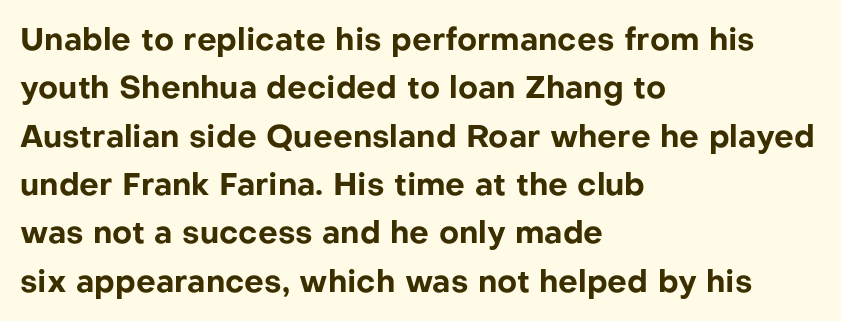
The image shows 31 px bold sans-serif type, upright; set left-aligned, normal line spacing (1.56x), normal letter spacing, not underlined; low stroke contrast and a medium x-height.
